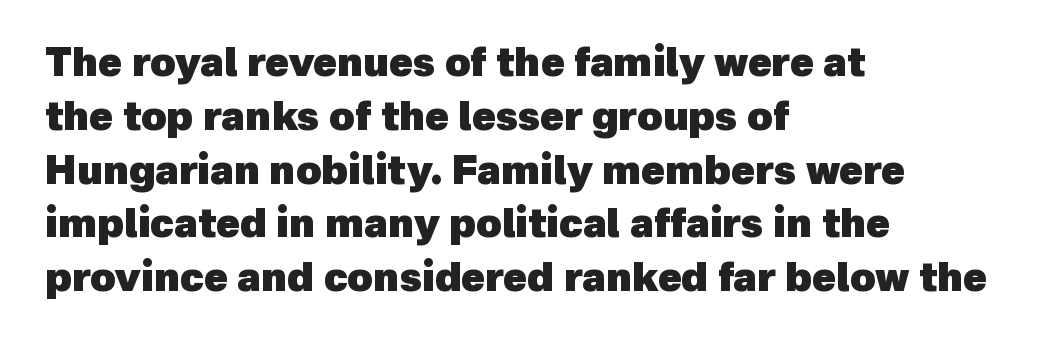
The compositor pushed each line to the left boundary. Caption: standard tracking, unaltered. The characters display no serif detailing; their extremities are plain. The rendering uses natural spacing where letterforms have individual widths. Whoever set this chose a conventional vertical rhythm. Only glyphs here, with clear space below each row.
